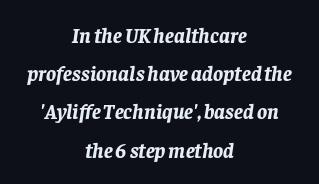
{"italic": "yes", "lean": "right", "slant_degrees": 8, "bold": "yes", "underline": "no", "align": "center", "line_spacing_ratio": 1.82, "letter_spacing": "normal", "letter_spacing_em": 0.0, "glyph_px": 21}
